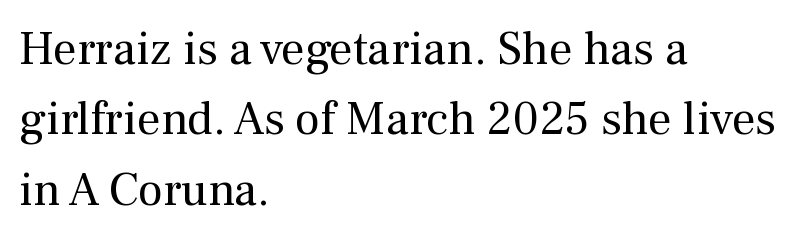
Q: Is the text bold? A: No.
Q: Is the text italic (slanted)? A: No, it is upright.
Q: Is the typeface a serif or a sans-serif typeface? A: Serif.
Q: Is the text underlined? A: No.
Q: How is the paragraph aligned? A: Left-aligned.
Q: Is the spacing between letters normal or unusually wide? A: Normal.
Q: Is the spacing between lines tight, normal or loose? A: Normal.
Q: Width (condensed, normal, or wide)? A: Normal.
Q: Stroke contrast? A: Medium.
Q: x-height? A: Medium.
Q: Monospaced? A: No.
